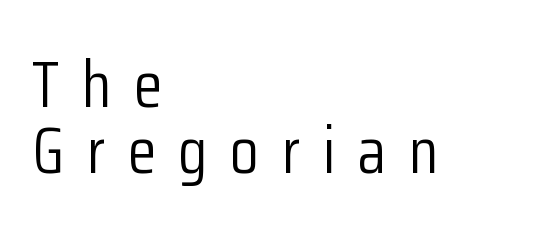
Q: Is the text bold? A: No.
Q: Is the text italic (slanted)? A: No, it is upright.
Q: Is the typeface a serif or a sans-serif typeface? A: Sans-serif.
Q: Is the text underlined? A: No.
Q: How is the paragraph aligned? A: Left-aligned.
Q: Is the spacing between letters normal or unusually wide? A: Unusually wide.
Q: Is the spacing between lines tight, normal or loose? A: Tight.
Q: Width (condensed, normal, or wide)? A: Condensed.
Q: Stroke contrast? A: Low.
Q: x-height? A: Medium.
Q: Monospaced? A: No.
